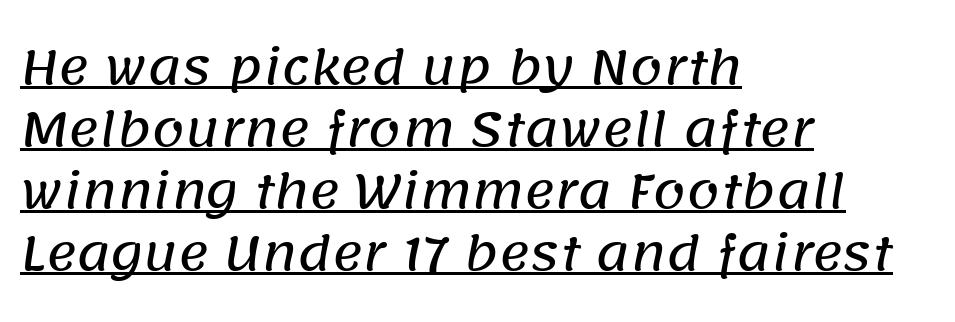
The image shows 47 px sans-serif type; set left-aligned, normal line spacing (1.32x), normal letter spacing, underlined; low stroke contrast and a large x-height.
